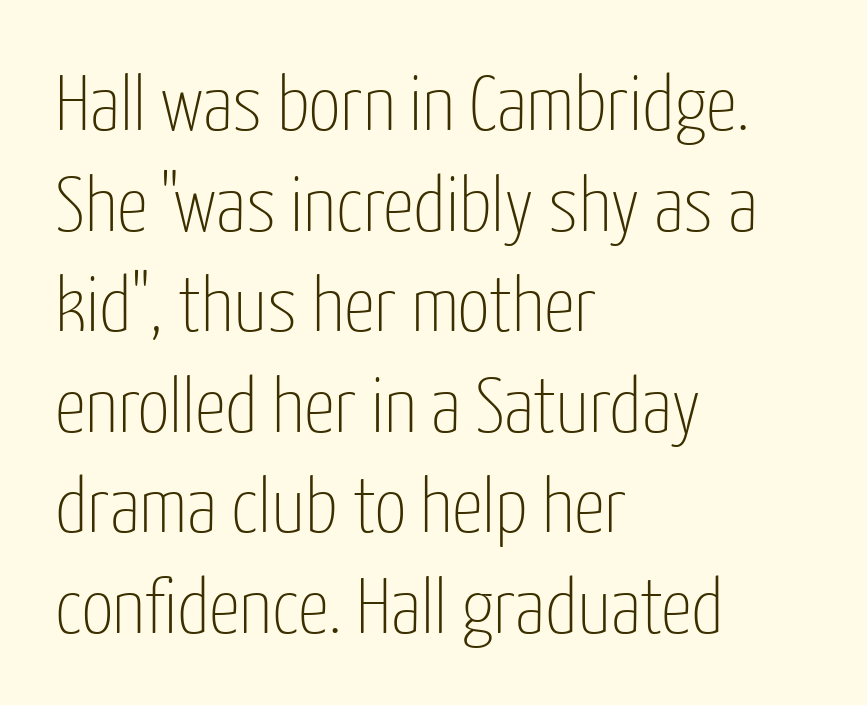
Here the glyphs are tracked normally, forming tight word shapes. This sample keeps an unexceptional amount of space between lines. On a weight scale, this lands at 450 or below. One-word summary of the alignment: left.
